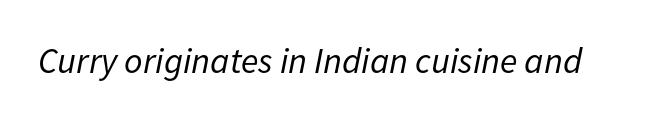
The image shows 36 px regular-weight type, italic (leaning right); set normal letter spacing, not underlined; low stroke contrast and a medium x-height.
